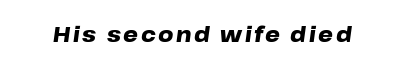
Q: Is the text bold? A: Yes.
Q: Is the text italic (slanted)? A: Yes, it leans right by about 8 degrees.
Q: Is the text underlined? A: No.
